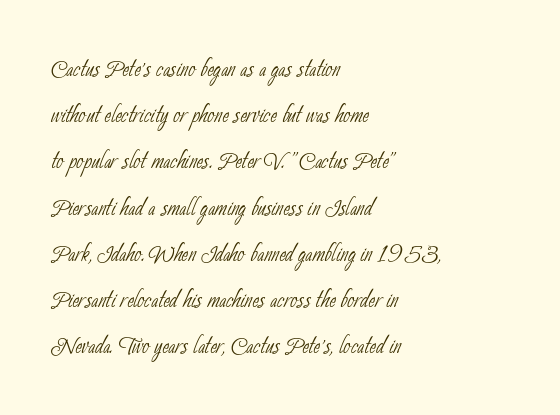
Q: Is the text bold? A: No.
Q: Is the typeface a serif or a sans-serif typeface? A: Sans-serif.
Q: Is the text underlined? A: No.
Q: How is the paragraph aligned? A: Left-aligned.
Q: Is the spacing between letters normal or unusually wide? A: Normal.
Q: Is the spacing between lines tight, normal or loose? A: Normal.
Q: Width (condensed, normal, or wide)? A: Condensed.
Q: Stroke contrast? A: Low.
Q: x-height? A: Small.
Q: Monospaced? A: No.
